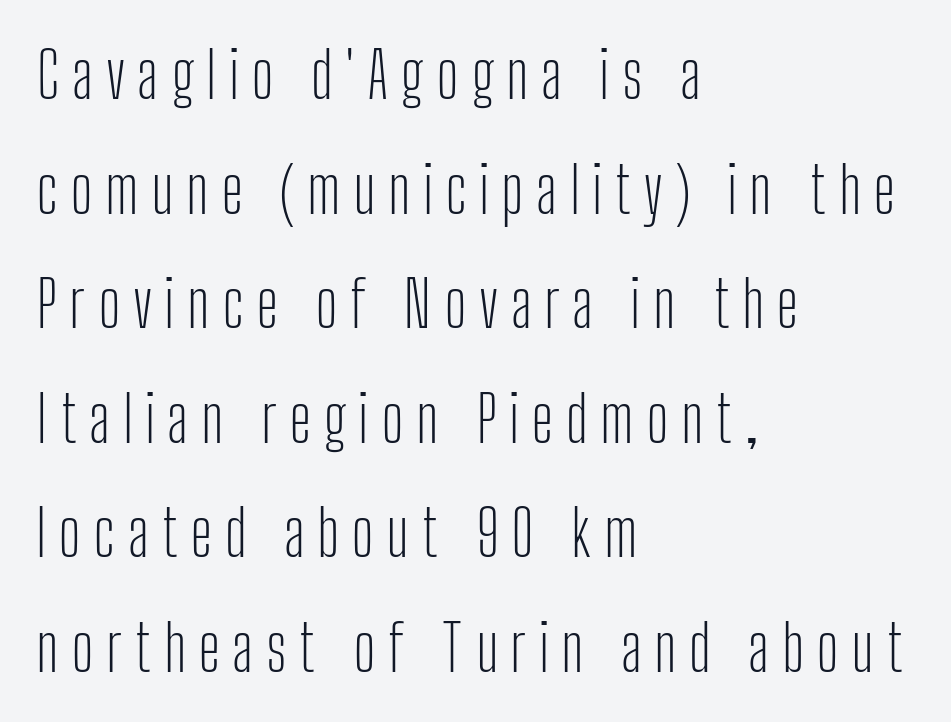
{"serif": "no", "italic": "no", "bold": "no", "weight": "light", "width": "condensed", "stroke_contrast": "low", "x_height": "medium", "monospaced": "no", "underline": "no", "align": "left", "line_spacing_ratio": 1.79, "glyph_px": 64}
